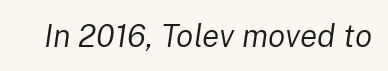
The letterforms sit shoulder to shoulder at normal distance. Looks like regular typesetting: each glyph gets only the width it needs. Rule under the text: the space is simply empty. The specimen reads as italic at a glance. On a weight scale, this lands at 450 or below.
